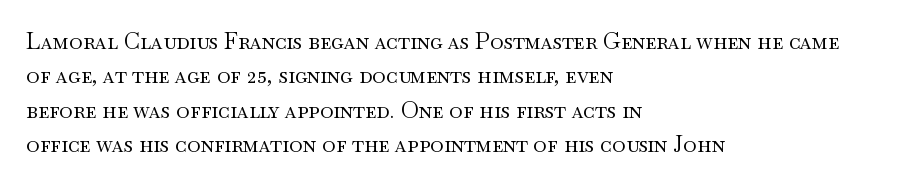
{"italic": "no", "bold": "no", "underline": "no", "align": "left", "line_spacing": "normal", "line_spacing_ratio": 1.49, "letter_spacing": "normal", "letter_spacing_em": 0.0, "glyph_px": 23}
